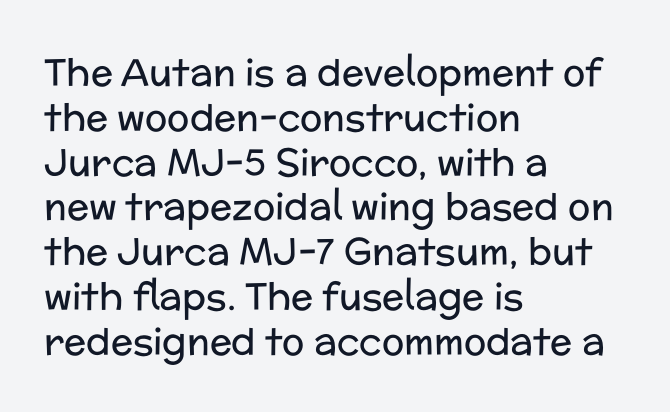
How are the letters spaced? Ordinarily, with no added tracking. A classic flush-left, rag-right setting is used for this passage. A typesetter would label this face a sans. The type sits square on the baseline with zero lean.
